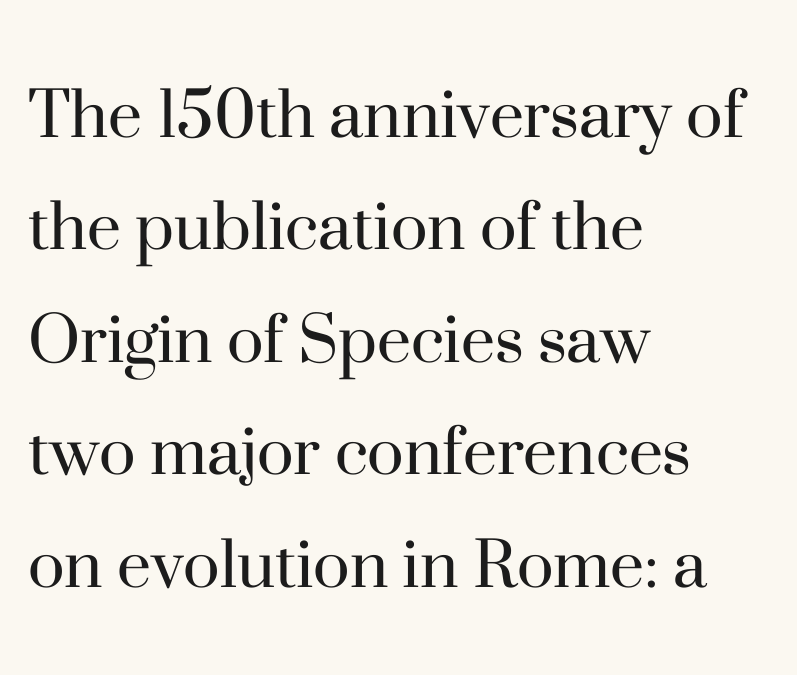
Descenders hang freely into open space. A classic flush-left, rag-right setting is used for this passage. The rendering shows small feet on the letterforms — a serif design. The typesetting does not lean heavy: it is not bold. You can tell it's not italic because the verticals are truly vertical.
